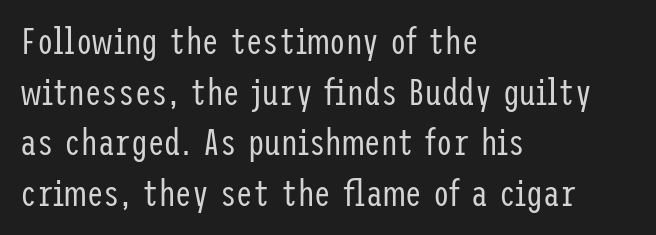
You can tell from the bare stems that sans-serif type was used. It's the straight-up-and-down kind of type. Bare-footed words on every line. The passage shown has conventional tracking throughout. This is not heavy type; no bold has been used. The text block is weighted toward the left margin, trailing off unevenly rightward.
